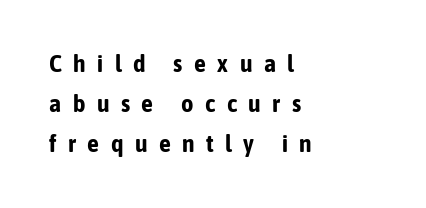
Q: Is the text bold? A: Yes.
Q: Is the text italic (slanted)? A: No, it is upright.
Q: Is the text underlined? A: No.
Q: How is the paragraph aligned? A: Left-aligned.
Q: Is the spacing between letters normal or unusually wide? A: Unusually wide.
Q: Is the spacing between lines tight, normal or loose? A: Normal.
